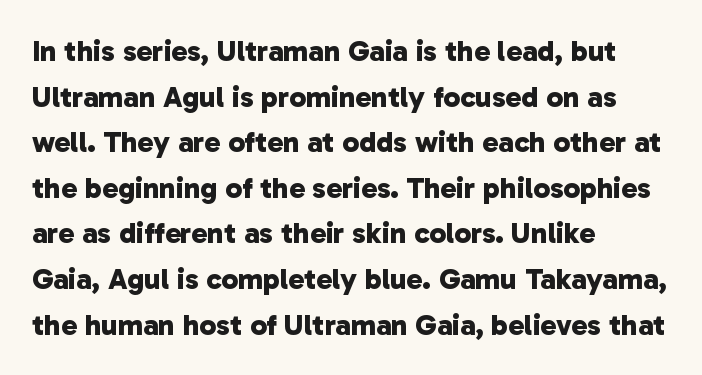
The image shows 30 px bold sans-serif type; set left-aligned, normal line spacing (1.52x), normal letter spacing, not underlined; low stroke contrast and a medium x-height.
